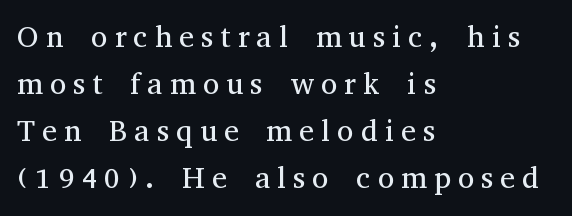
The image shows 30 px regular-weight serif type, upright; set left-aligned, normal line spacing (1.57x), unusually wide letter spacing (+0.24 em), not underlined; medium stroke contrast and a medium x-height.
